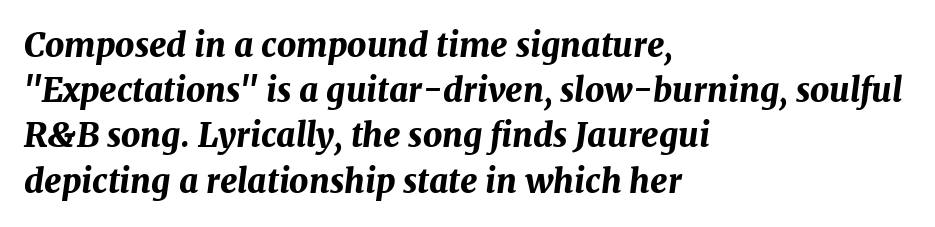
{"italic": "yes", "lean": "right", "slant_degrees": 7, "bold": "yes", "weight": "bold", "width": "normal", "stroke_contrast": "medium", "x_height": "medium", "monospaced": "no", "underline": "no", "align": "left", "line_spacing": "normal", "line_spacing_ratio": 1.37, "letter_spacing": "normal", "letter_spacing_em": 0.0, "glyph_px": 33}
